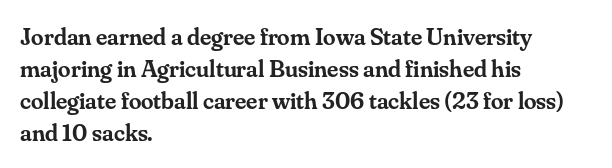
Q: Is the text bold? A: Semi-bold.
Q: Is the text italic (slanted)? A: No, it is upright.
Q: Is the text underlined? A: No.
Q: How is the paragraph aligned? A: Left-aligned.
Q: Is the spacing between letters normal or unusually wide? A: Normal.
Q: Is the spacing between lines tight, normal or loose? A: Normal.
